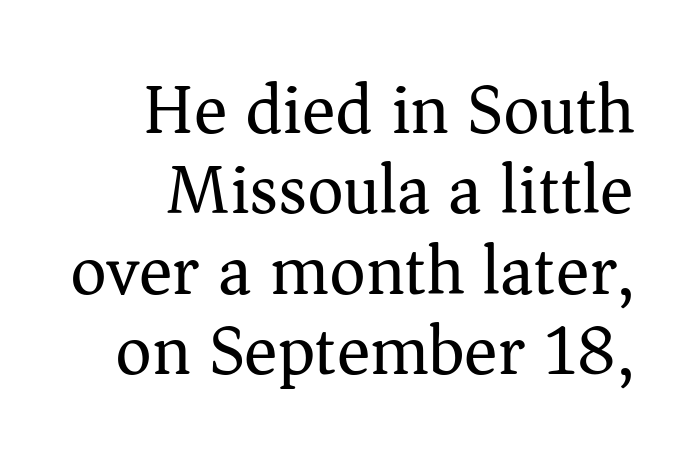
Is the letter spacing exaggerated? No — it looks like the ordinary default. Plain, unruled lines of type. No letter is thick-stroked: the sample isn't bold. Note the varied advance widths — an 'i' is clearly narrower than an 'm'.
